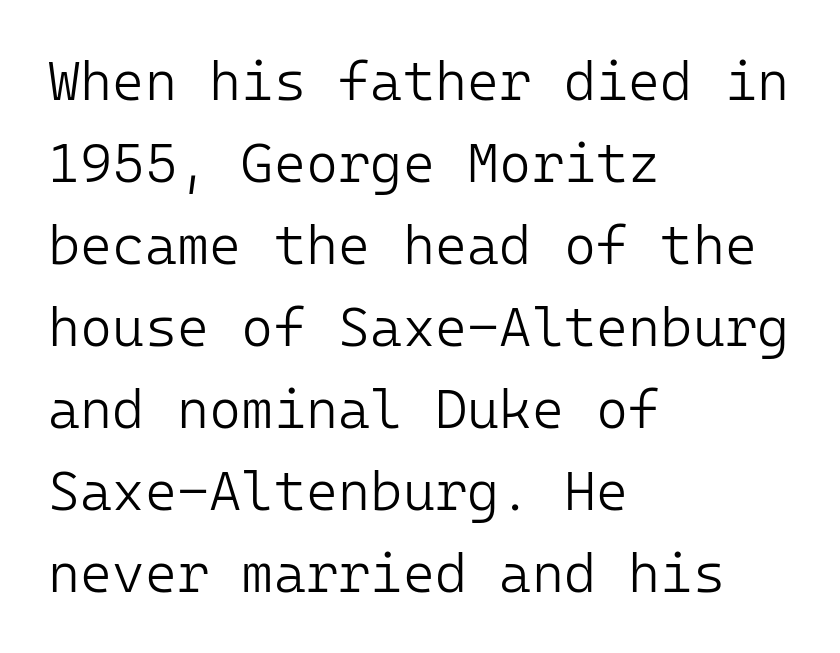
{"serif": "no", "italic": "no", "bold": "no", "weight": "light", "width": "normal", "stroke_contrast": "low", "x_height": "medium", "monospaced": "yes", "underline": "no", "align": "left", "line_spacing": "normal", "line_spacing_ratio": 1.49, "letter_spacing": "normal", "letter_spacing_em": 0.0, "glyph_px": 55}
